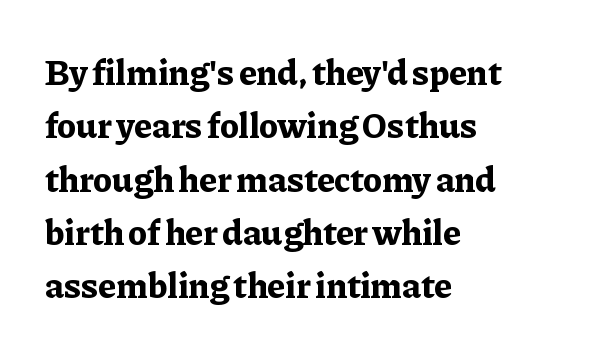
{"serif": "yes", "italic": "no", "bold": "yes", "weight": "bold", "width": "normal", "stroke_contrast": "low", "x_height": "medium", "monospaced": "no", "underline": "no", "align": "left", "line_spacing": "normal", "line_spacing_ratio": 1.48, "letter_spacing": "normal", "letter_spacing_em": 0.0, "glyph_px": 36}
